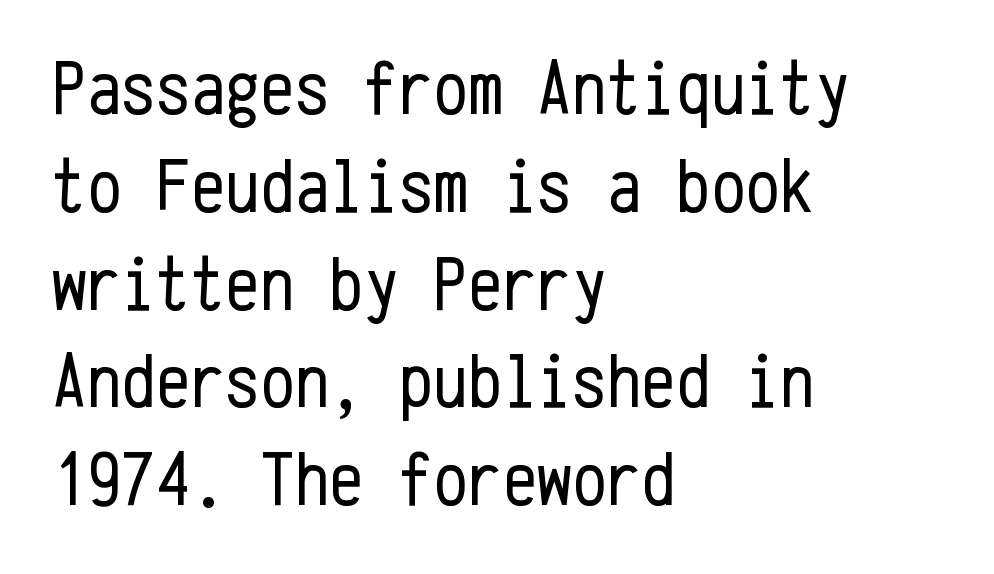
Q: Is the text bold? A: No.
Q: Is the text italic (slanted)? A: No, it is upright.
Q: Is the typeface a serif or a sans-serif typeface? A: Sans-serif.
Q: Is the text underlined? A: No.
Q: How is the paragraph aligned? A: Left-aligned.
Q: Is the spacing between letters normal or unusually wide? A: Normal.
Q: Is the spacing between lines tight, normal or loose? A: Normal.
Q: Width (condensed, normal, or wide)? A: Condensed.
Q: Stroke contrast? A: Low.
Q: x-height? A: Medium.
Q: Monospaced? A: Yes.
